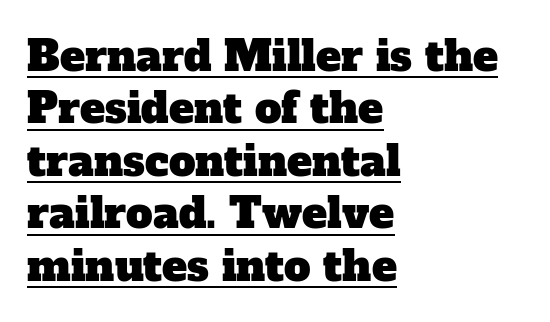
The image shows 42 px serif type; set left-aligned, normal line spacing (1.25x), normal letter spacing, underlined; low stroke contrast and a medium x-height.
